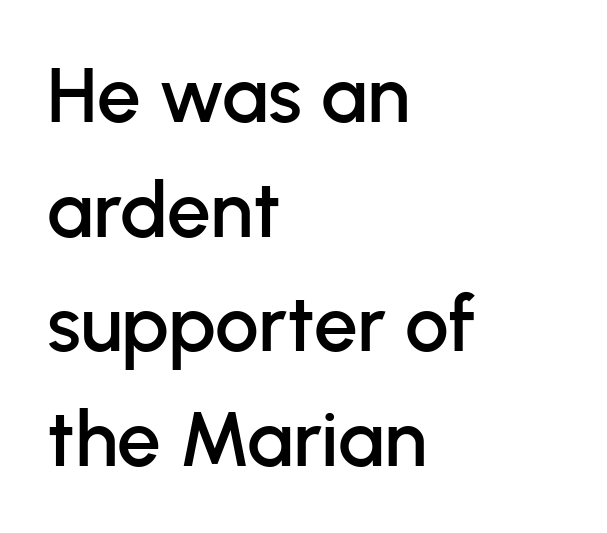
The image shows 78 px sans-serif type, upright; set left-aligned, normal line spacing (1.47x), normal letter spacing, not underlined; low stroke contrast and a medium x-height.
